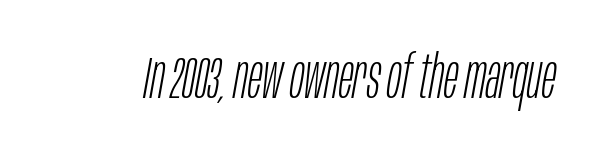
Q: Is the text bold? A: No.
Q: Is the text italic (slanted)? A: Yes, it leans right by about 10 degrees.
Q: Is the text underlined? A: No.
Q: Is the spacing between letters normal or unusually wide? A: Normal.
Q: Width (condensed, normal, or wide)? A: Condensed.
Q: Stroke contrast? A: Low.
Q: x-height? A: Large.
Q: Monospaced? A: No.
